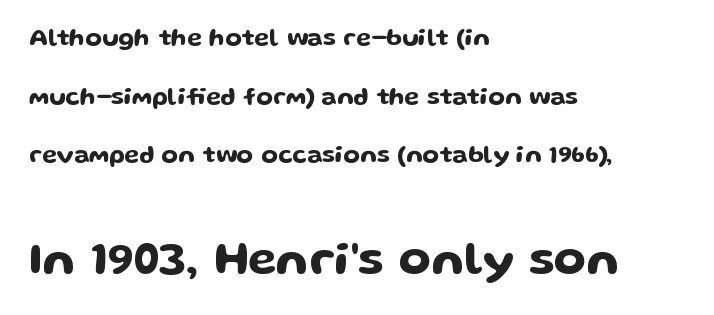
Q: Is the text italic (slanted)? A: No, it is upright.
Q: Is the typeface a serif or a sans-serif typeface? A: Sans-serif.
Q: Is the text underlined? A: No.
Q: How is the paragraph aligned? A: Left-aligned.
Q: Is the spacing between letters normal or unusually wide? A: Normal.
Q: Is the spacing between lines tight, normal or loose? A: Loose.
Q: Which block of text is set in a larger size, the first (top) or the second (bottom)? A: The second (bottom) one.
Q: Width (condensed, normal, or wide)? A: Wide.
Q: Stroke contrast? A: Low.
Q: x-height? A: Medium.
Q: Monospaced? A: No.
